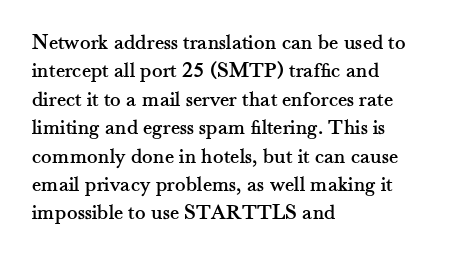
The image shows 22 px text type, upright; set left-aligned, normal line spacing (1.29x), normal letter spacing, not underlined.
